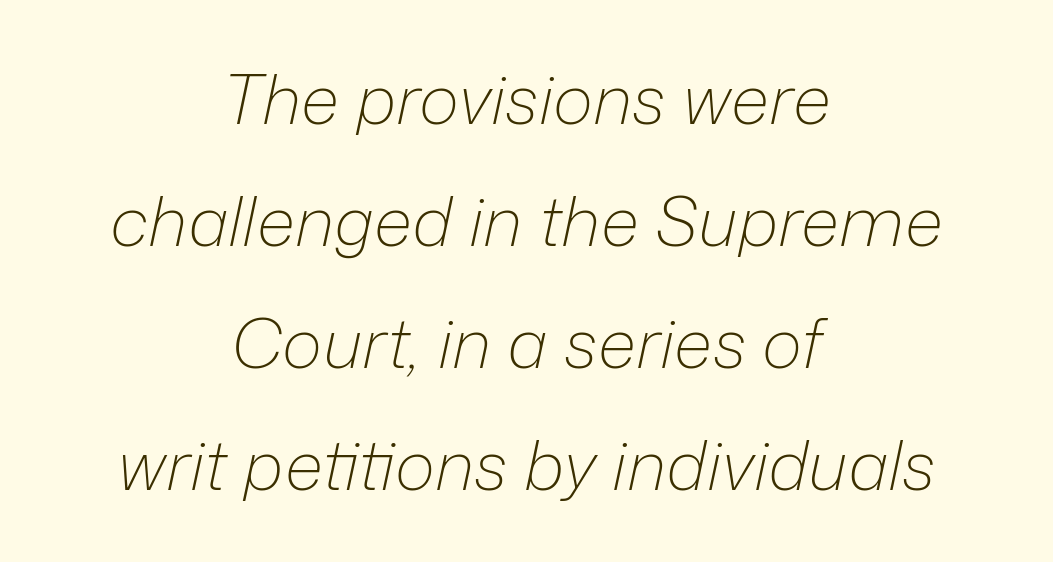
The image shows 69 px light type, italic (leaning right); set centered, line spacing 1.77x, normal letter spacing, not underlined; low stroke contrast and a medium x-height.
